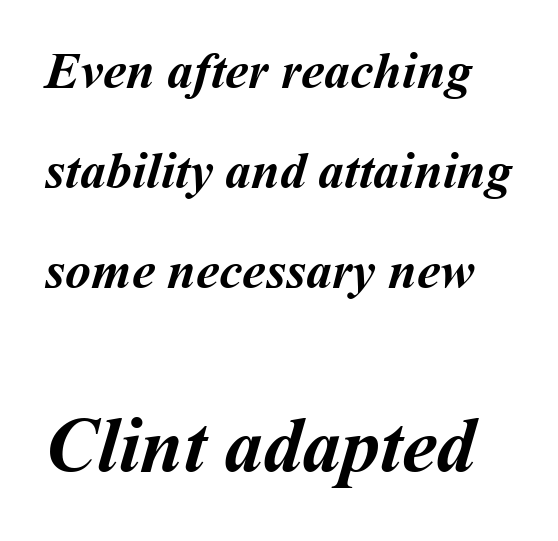
How would I describe the line gaps? Wide and relaxed. Quick note: underline off. Words appear dense and cohesive because spacing is normal. The block sitting lower on the canvas is the one with enlarged characters. A typesetter would call this proportional, since set widths differ per character. Pretty heavy lettering here — definitely bold.
